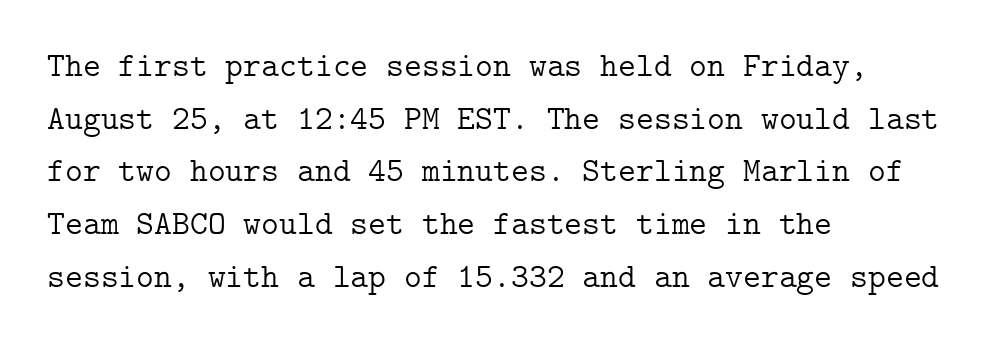
Q: Is the text bold? A: No.
Q: Is the text italic (slanted)? A: No, it is upright.
Q: Is the typeface a serif or a sans-serif typeface? A: Serif.
Q: Is the text underlined? A: No.
Q: How is the paragraph aligned? A: Left-aligned.
Q: Is the spacing between letters normal or unusually wide? A: Normal.
Q: Is the spacing between lines tight, normal or loose? A: Normal.
Q: Width (condensed, normal, or wide)? A: Normal.
Q: Stroke contrast? A: Low.
Q: x-height? A: Medium.
